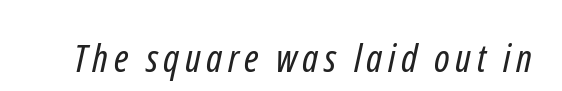
Check under the words: just untouched page. Caption: face not bold, strokes unweighted. The font family rendered here belongs to the sans-serif group. Character widths vary here, with narrow letters taking less room than wide ones.
